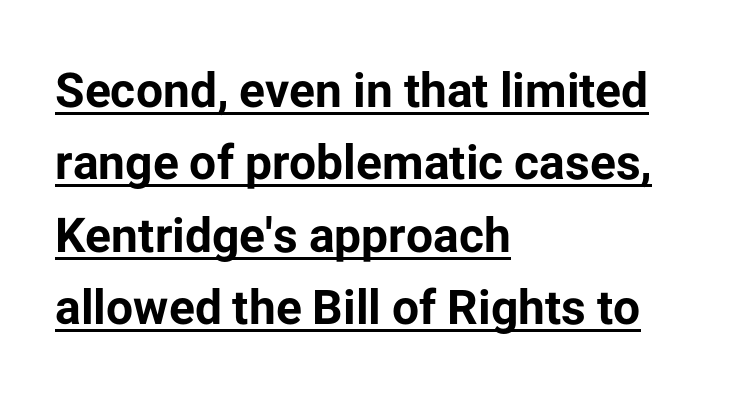
Q: Is the text bold? A: Yes.
Q: Is the text italic (slanted)? A: No, it is upright.
Q: Is the typeface a serif or a sans-serif typeface? A: Sans-serif.
Q: Is the text underlined? A: Yes.
Q: How is the paragraph aligned? A: Left-aligned.
Q: Is the spacing between letters normal or unusually wide? A: Normal.
Q: Is the spacing between lines tight, normal or loose? A: Normal.
Q: Width (condensed, normal, or wide)? A: Normal.
Q: Stroke contrast? A: Low.
Q: x-height? A: Medium.
Q: Monospaced? A: No.
